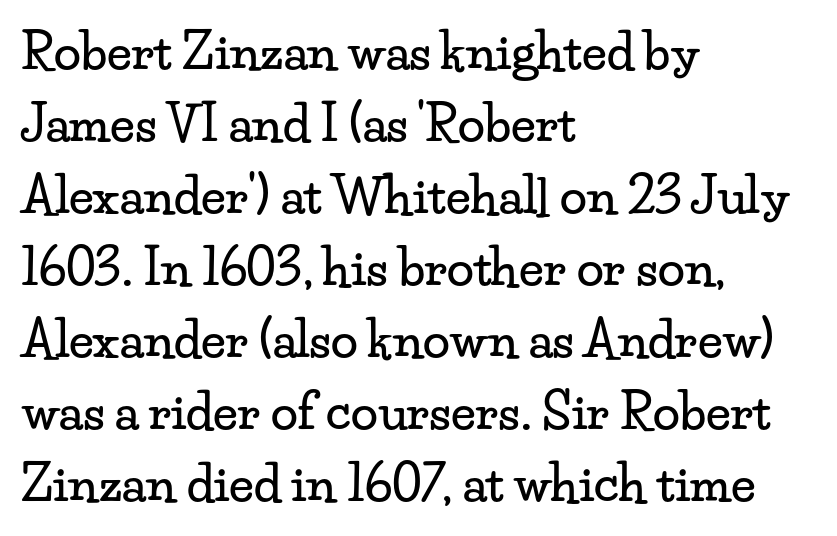
The image shows 49 px wide serif type, upright; set left-aligned, normal line spacing (1.47x), normal letter spacing, not underlined; low stroke contrast and a small x-height.
